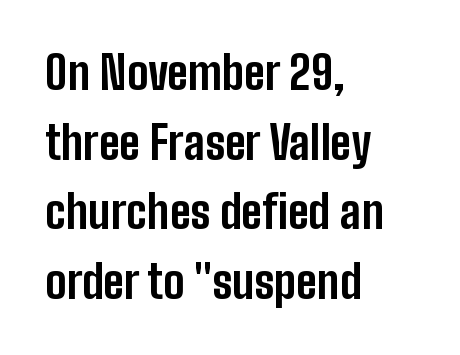
Q: Is the text bold? A: Yes.
Q: Is the text italic (slanted)? A: No, it is upright.
Q: Is the typeface a serif or a sans-serif typeface? A: Sans-serif.
Q: Is the text underlined? A: No.
Q: How is the paragraph aligned? A: Left-aligned.
Q: Is the spacing between letters normal or unusually wide? A: Normal.
Q: Is the spacing between lines tight, normal or loose? A: Normal.
Q: Width (condensed, normal, or wide)? A: Condensed.
Q: Stroke contrast? A: Low.
Q: x-height? A: Medium.
Q: Monospaced? A: No.
